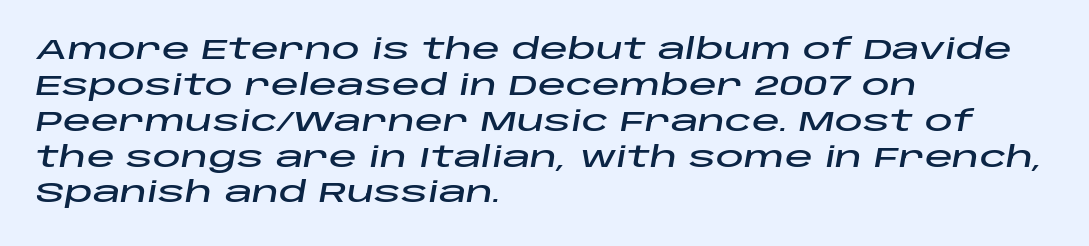
The image shows 28 px wide type, italic (leaning right); set left-aligned, normal line spacing (1.28x), normal letter spacing, not underlined; low stroke contrast and a large x-height.
